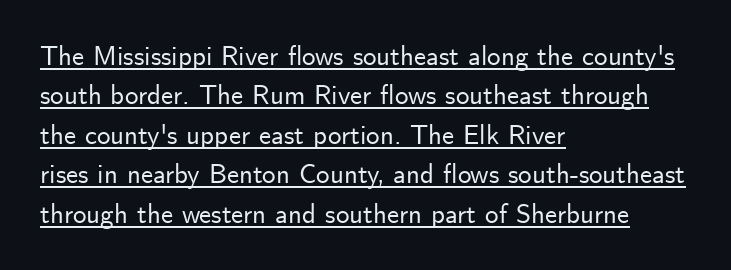
The glyphs are accompanied by a horizontal stroke just below them. Which margin do the lines hug? The left one — the right edge is uneven. Ascenders rise straight up at ninety degrees. Reading down the column, the eye jumps a familiar distance to each next line.
